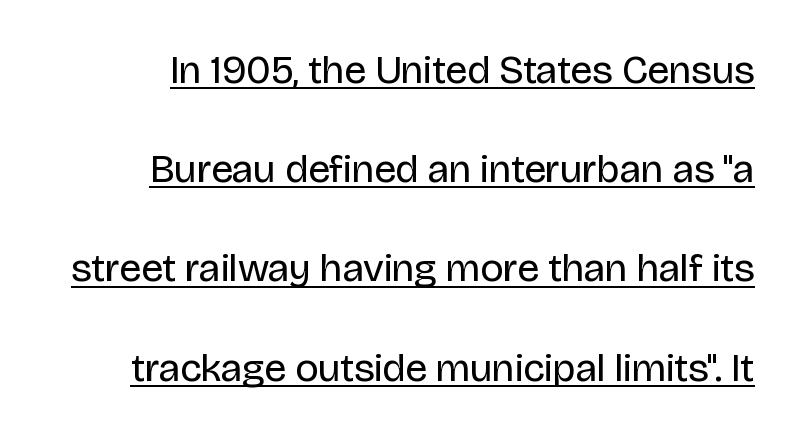
Q: Is the text bold? A: No.
Q: Is the text italic (slanted)? A: No, it is upright.
Q: Is the typeface a serif or a sans-serif typeface? A: Sans-serif.
Q: Is the text underlined? A: Yes.
Q: Is the spacing between letters normal or unusually wide? A: Normal.
Q: Is the spacing between lines tight, normal or loose? A: Loose.
Q: Width (condensed, normal, or wide)? A: Normal.
Q: Stroke contrast? A: Low.
Q: x-height? A: Large.
Q: Monospaced? A: No.
